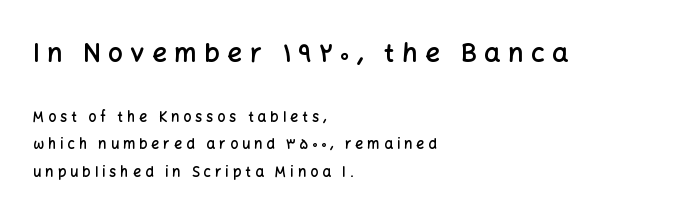
Q: Is the text bold? A: Semi-bold.
Q: Is the text italic (slanted)? A: No, it is upright.
Q: Is the text underlined? A: No.
Q: How is the paragraph aligned? A: Left-aligned.
Q: Is the spacing between letters normal or unusually wide? A: Unusually wide.
Q: Is the spacing between lines tight, normal or loose? A: Loose.
Q: Which block of text is set in a larger size, the first (top) or the second (bottom)? A: The first (top) one.
